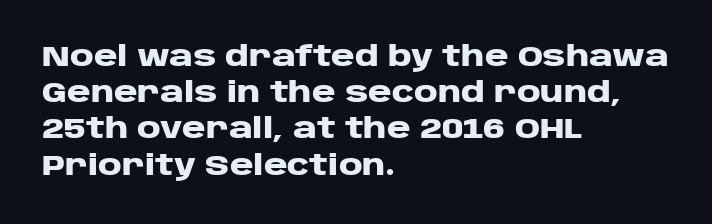
These lines are rendered in a variable-pitch font. A roman cut, with each character standing at attention. The rendering uses a bold face; every stroke is thick and dark. Observe the ordinary spacing: letters are neighbours, not strangers.
